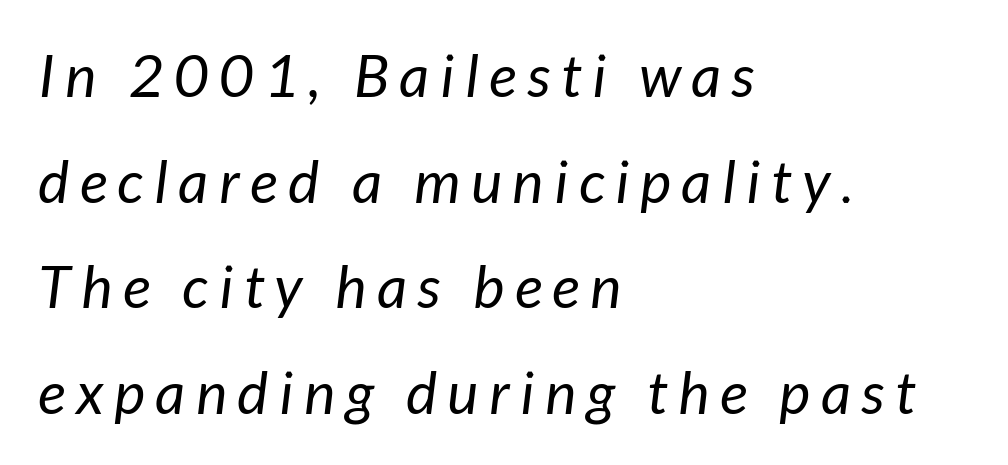
The image shows 59 px regular-weight type, italic (leaning right); set left-aligned, line spacing 1.79x, not underlined; low stroke contrast and a medium x-height.
